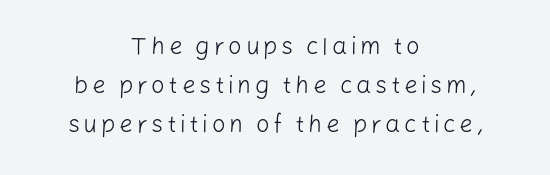
Summary of vertical rhythm: regular, with standard interline spacing. Each line is balanced around a shared central axis. Words float on clear page, feet unadorned. The cut favours lightness, reaching ordinary text weight at its darkest.
